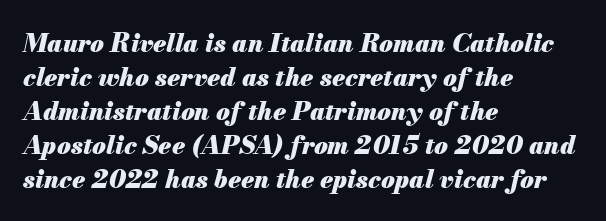
Q: Is the text bold? A: Yes.
Q: Is the text italic (slanted)? A: Yes, it leans right by about 13 degrees.
Q: Is the text underlined? A: No.
Q: How is the paragraph aligned? A: Left-aligned.
Q: Is the spacing between letters normal or unusually wide? A: Normal.
Q: Is the spacing between lines tight, normal or loose? A: Normal.
